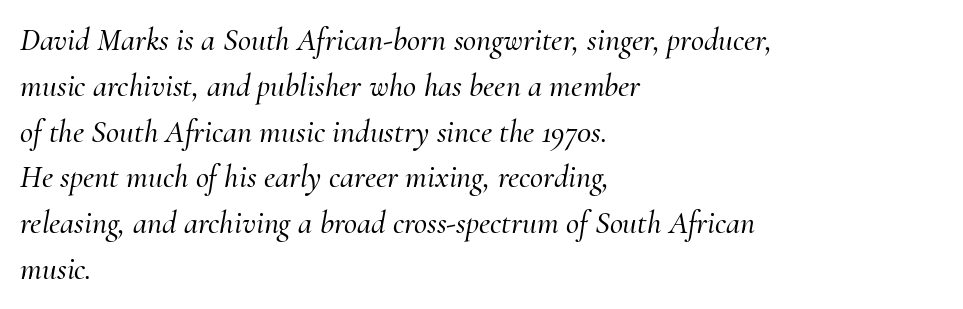
The image shows 32 px serif type, italic (leaning right); set left-aligned, normal line spacing (1.43x), normal letter spacing, not underlined; medium stroke contrast and a small x-height.
